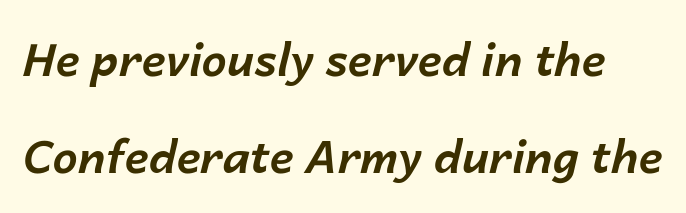
Q: Is the text bold? A: Yes.
Q: Is the text italic (slanted)? A: Yes, it leans right by about 14 degrees.
Q: Is the text underlined? A: No.
Q: Is the spacing between letters normal or unusually wide? A: Normal.
Q: Is the spacing between lines tight, normal or loose? A: Loose.
Q: Width (condensed, normal, or wide)? A: Normal.
Q: Stroke contrast? A: Low.
Q: x-height? A: Medium.
Q: Monospaced? A: No.
